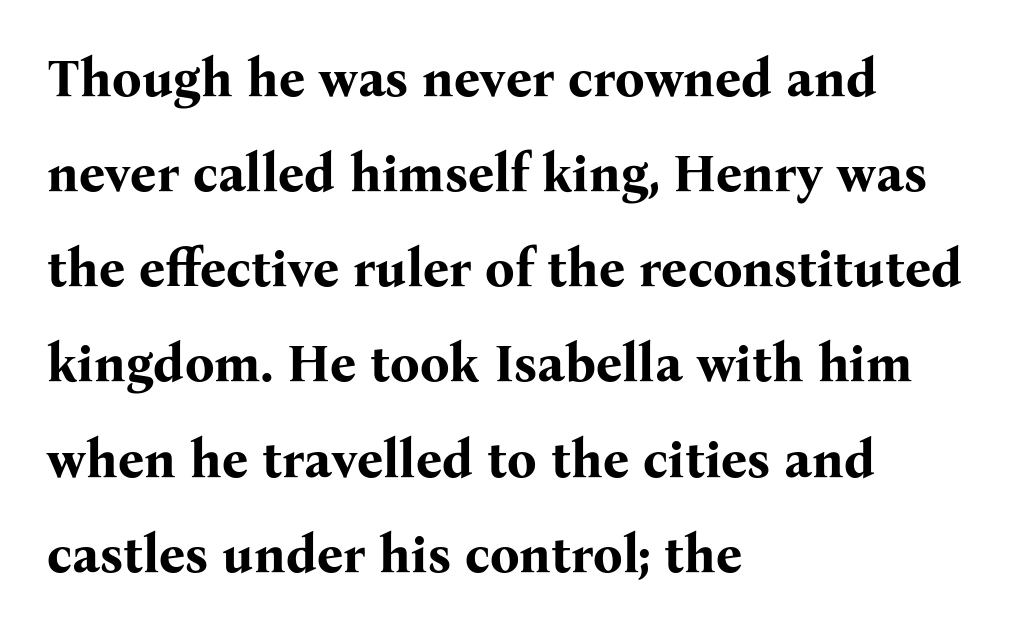
The paragraph shown leans on its left margin. Quick note: underline off. The face used here is seriffed, in the tradition of book romans. Each letter keeps its own natural width here, so spacing adapts to shape.
